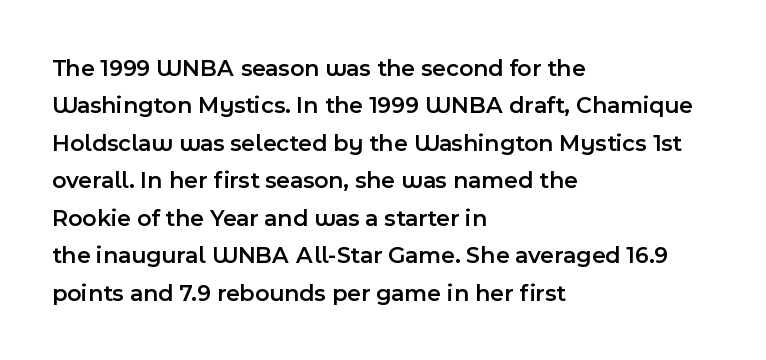
Q: Is the text bold? A: Semi-bold.
Q: Is the text italic (slanted)? A: No, it is upright.
Q: Is the text underlined? A: No.
Q: How is the paragraph aligned? A: Left-aligned.
Q: Is the spacing between letters normal or unusually wide? A: Normal.
Q: Is the spacing between lines tight, normal or loose? A: Normal.
